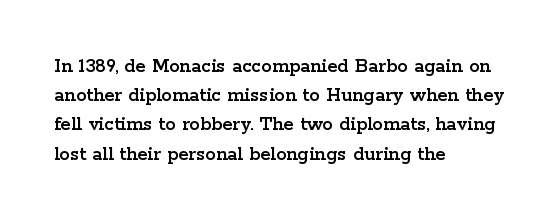
Q: Is the text italic (slanted)? A: No, it is upright.
Q: Is the text underlined? A: No.
Q: How is the paragraph aligned? A: Left-aligned.
Q: Is the spacing between letters normal or unusually wide? A: Normal.
Q: Is the spacing between lines tight, normal or loose? A: Normal.
